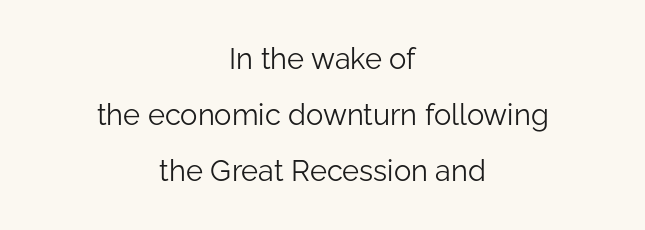
{"serif": "no", "italic": "no", "bold": "no", "weight": "light", "width": "normal", "stroke_contrast": "low", "x_height": "medium", "monospaced": "no", "underline": "no", "align": "center", "line_spacing": "loose", "line_spacing_ratio": 1.93, "letter_spacing": "normal", "letter_spacing_em": 0.0, "glyph_px": 29}
